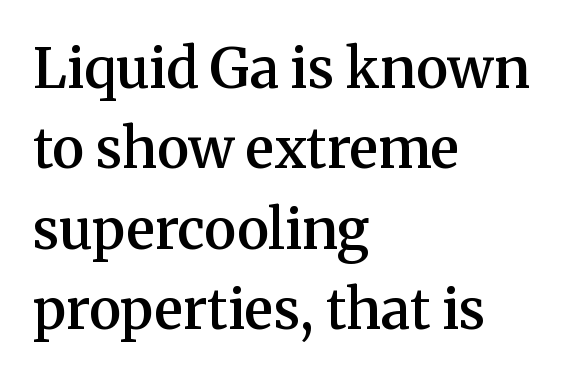
The image shows 55 px semibold serif type, upright; set left-aligned, normal line spacing (1.46x), normal letter spacing, not underlined; medium stroke contrast and a medium x-height.
